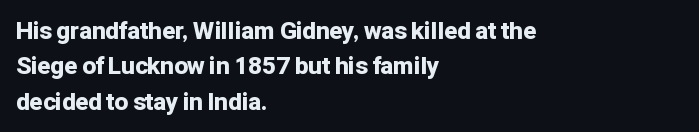
{"italic": "no", "bold": "yes", "underline": "no", "align": "left", "line_spacing": "normal", "line_spacing_ratio": 1.47, "letter_spacing": "normal", "letter_spacing_em": 0.0, "glyph_px": 24}
